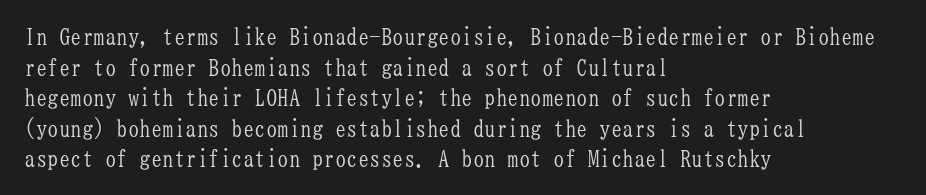
Q: Is the text bold? A: No.
Q: Is the text italic (slanted)? A: No, it is upright.
Q: Is the text underlined? A: No.
Q: How is the paragraph aligned? A: Left-aligned.
Q: Is the spacing between letters normal or unusually wide? A: Normal.
Q: Is the spacing between lines tight, normal or loose? A: Normal.
